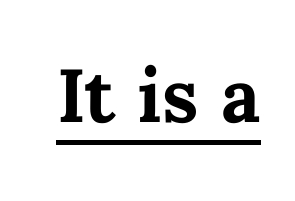
{"italic": "no", "bold": "yes", "weight": "bold", "width": "normal", "stroke_contrast": "medium", "x_height": "medium", "monospaced": "no", "underline": "yes", "letter_spacing": "normal", "letter_spacing_em": 0.0, "glyph_px": 75}
